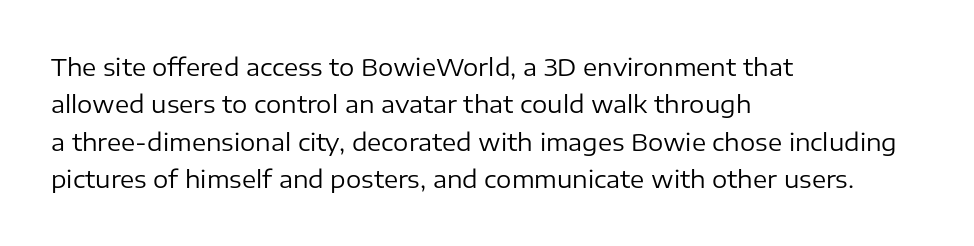
Q: Is the text bold? A: No.
Q: Is the text italic (slanted)? A: No, it is upright.
Q: Is the text underlined? A: No.
Q: How is the paragraph aligned? A: Left-aligned.
Q: Is the spacing between letters normal or unusually wide? A: Normal.
Q: Is the spacing between lines tight, normal or loose? A: Normal.
